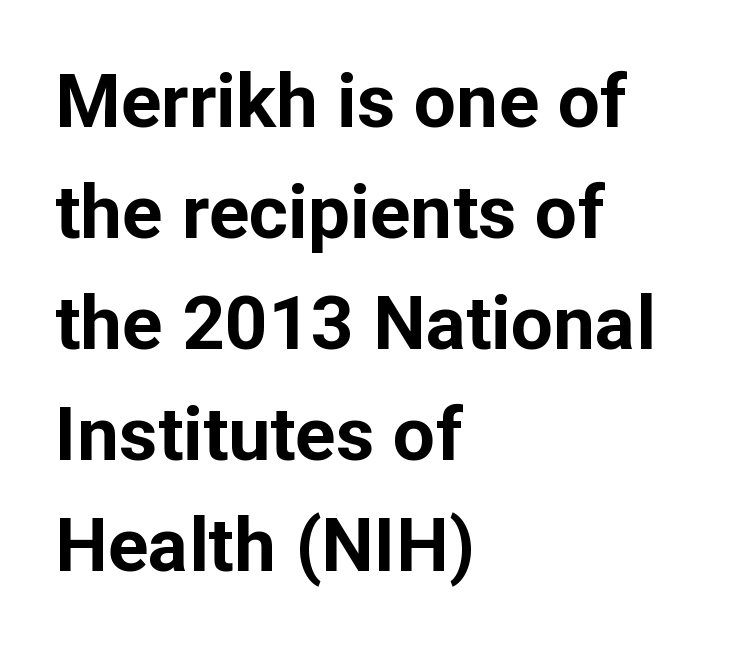
The type is set solid horizontally, with unmodified tracking. Rule under the text: the space is simply empty. Look at the stroke-to-counter ratio: heavy, a bold. Check where the strokes stop: nothing finishes them off — pure sans.
